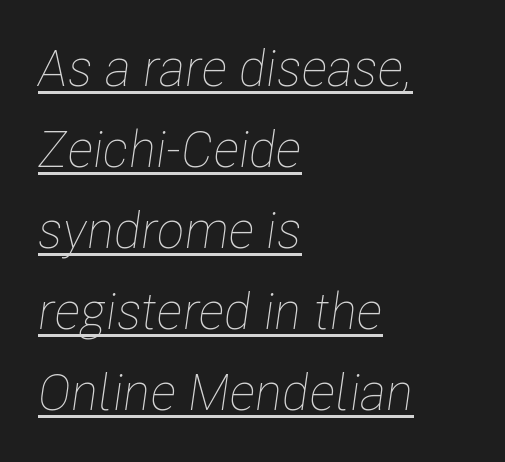
{"italic": "yes", "lean": "right", "slant_degrees": 8, "bold": "no", "weight": "thin", "width": "condensed", "stroke_contrast": "low", "x_height": "medium", "monospaced": "no", "underline": "yes", "align": "left", "line_spacing": "normal", "line_spacing_ratio": 1.59, "letter_spacing": "normal", "letter_spacing_em": 0.0, "glyph_px": 51}
